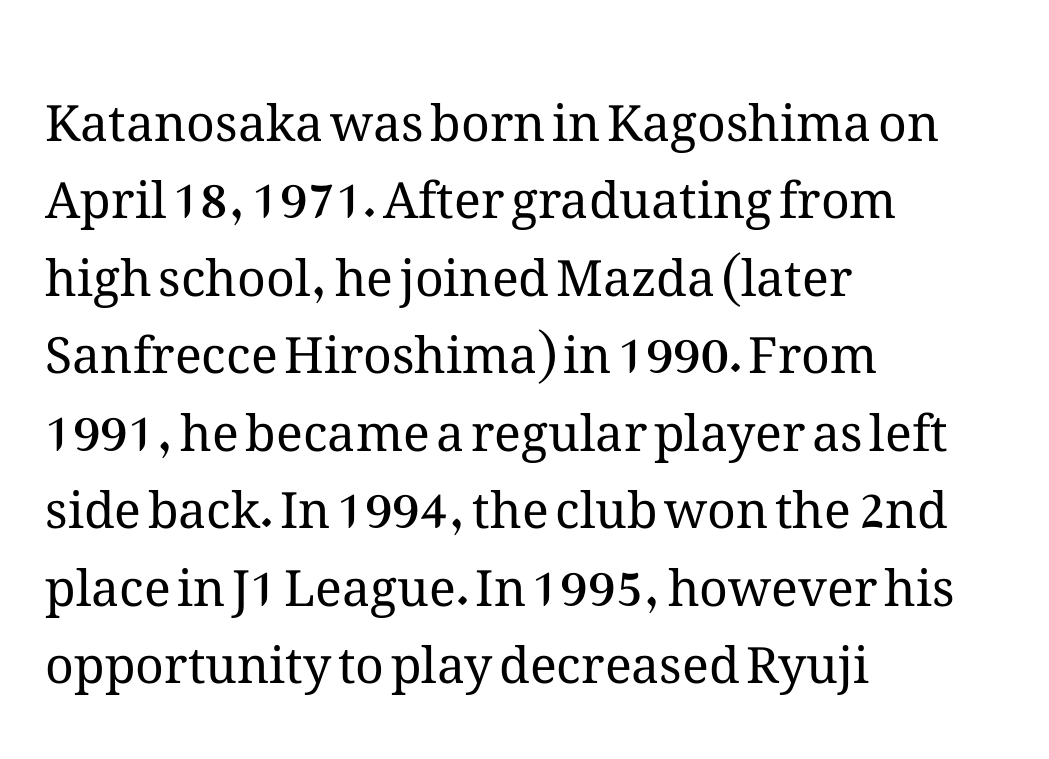
This sample uses plain, unmodified letter spacing. Think of a printed novel: that variable character pitch is what you see here. Rendered with straight, roman letterforms. The typesetting does not lean heavy: it is not bold.
